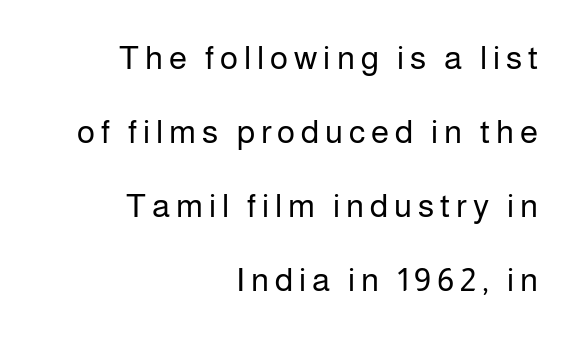
Q: Is the text bold? A: No.
Q: Is the text italic (slanted)? A: No, it is upright.
Q: Is the typeface a serif or a sans-serif typeface? A: Sans-serif.
Q: Is the text underlined? A: No.
Q: How is the paragraph aligned? A: Right-aligned.
Q: Is the spacing between lines tight, normal or loose? A: Loose.
Q: Width (condensed, normal, or wide)? A: Normal.
Q: Stroke contrast? A: Low.
Q: x-height? A: Medium.
Q: Monospaced? A: No.
